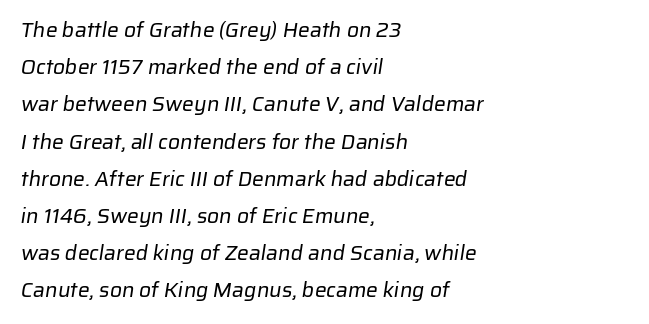
Q: Is the text bold? A: No.
Q: Is the text underlined? A: No.
Q: How is the paragraph aligned? A: Left-aligned.
Q: Is the spacing between letters normal or unusually wide? A: Normal.
